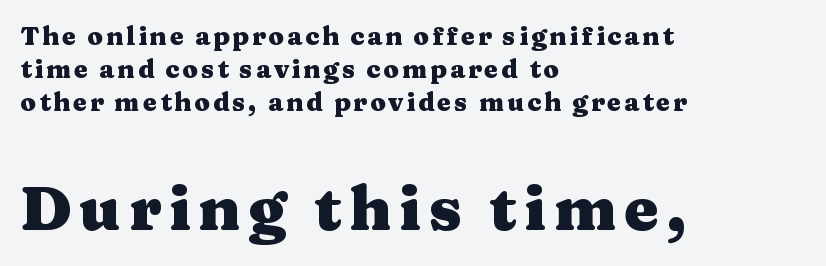
Where is the straight margin? On the left. A dark, heavy texture on the line: the type is bold. If you measured baseline to baseline, you'd find a middling distance. The rendering uses natural spacing where letterforms have individual widths. Style check: upright.
